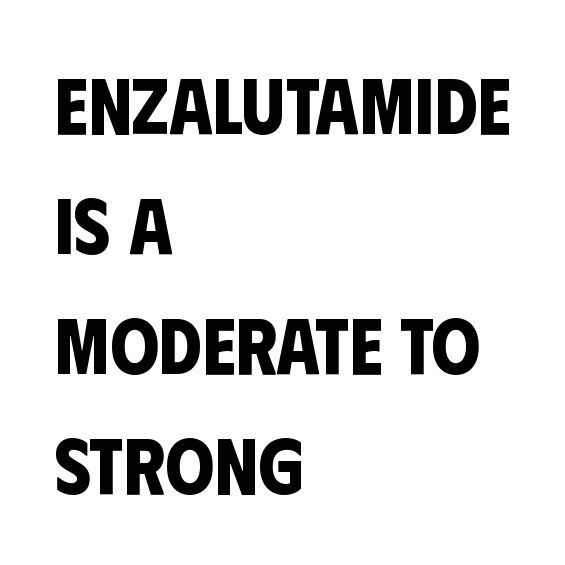
Q: Is the text bold? A: Yes.
Q: Is the typeface a serif or a sans-serif typeface? A: Sans-serif.
Q: Is the text underlined? A: No.
Q: How is the paragraph aligned? A: Left-aligned.
Q: Is the spacing between letters normal or unusually wide? A: Normal.
Q: Is the spacing between lines tight, normal or loose? A: Normal.
Q: Width (condensed, normal, or wide)? A: Condensed.
Q: Stroke contrast? A: Low.
Q: x-height? A: Large.
Q: Monospaced? A: No.
